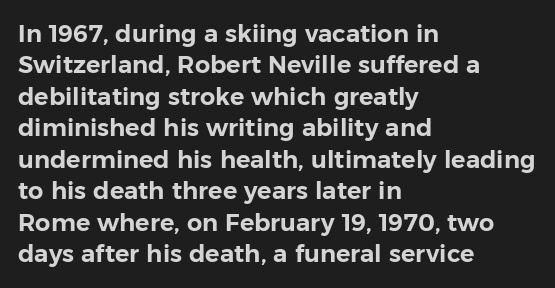
Q: Is the text italic (slanted)? A: No, it is upright.
Q: Is the text underlined? A: No.
Q: How is the paragraph aligned? A: Left-aligned.
Q: Is the spacing between letters normal or unusually wide? A: Normal.
Q: Is the spacing between lines tight, normal or loose? A: Normal.
